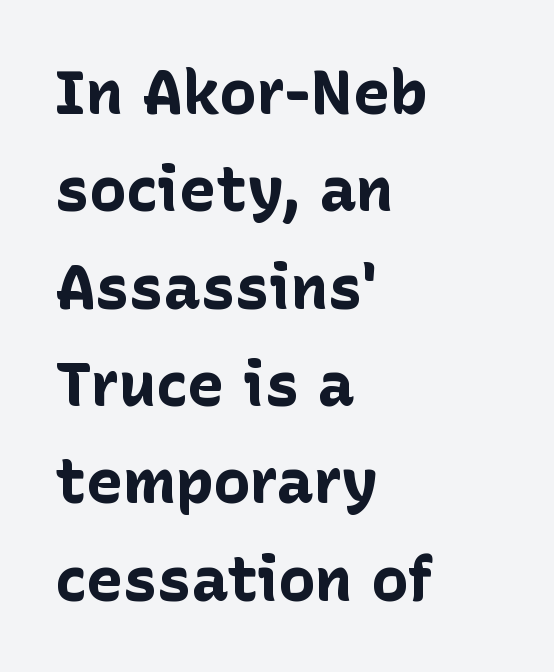
Q: Is the text bold? A: Yes.
Q: Is the text italic (slanted)? A: No, it is upright.
Q: Is the typeface a serif or a sans-serif typeface? A: Sans-serif.
Q: Is the text underlined? A: No.
Q: How is the paragraph aligned? A: Left-aligned.
Q: Is the spacing between letters normal or unusually wide? A: Normal.
Q: Is the spacing between lines tight, normal or loose? A: Normal.
Q: Width (condensed, normal, or wide)? A: Normal.
Q: Stroke contrast? A: Low.
Q: x-height? A: Medium.
Q: Monospaced? A: No.
